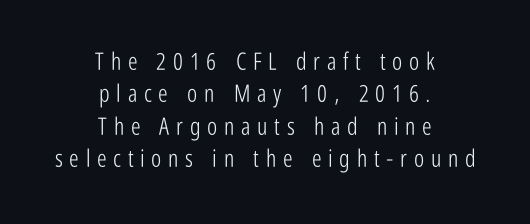
{"italic": "no", "bold": "no", "underline": "no", "align": "center", "line_spacing": "normal", "line_spacing_ratio": 1.35, "letter_spacing": "wide", "letter_spacing_em": 0.28, "glyph_px": 24}
